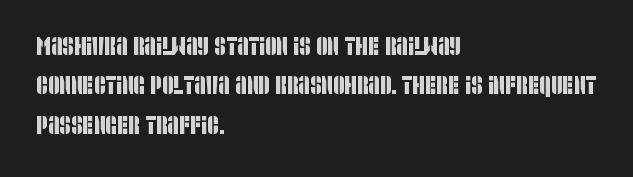
Q: Is the text underlined? A: No.
Q: How is the paragraph aligned? A: Left-aligned.
Q: Is the spacing between letters normal or unusually wide? A: Normal.
Q: Is the spacing between lines tight, normal or loose? A: Normal.
